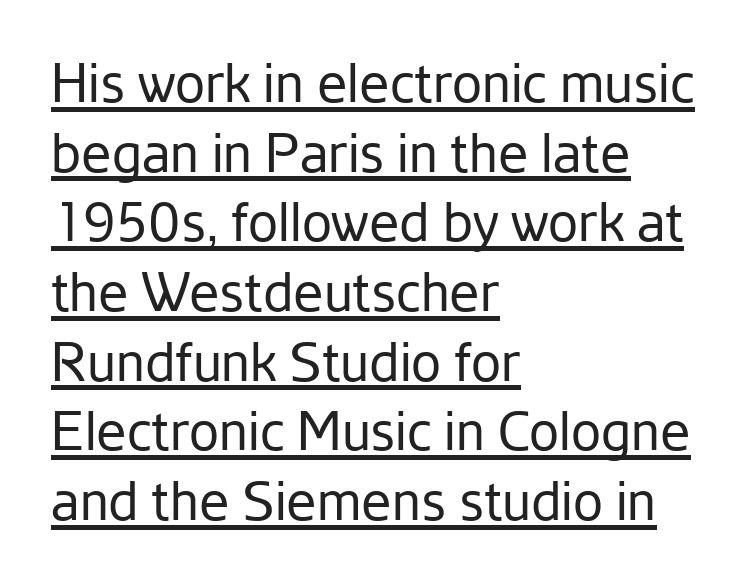
Q: Is the text bold? A: No.
Q: Is the text italic (slanted)? A: No, it is upright.
Q: Is the typeface a serif or a sans-serif typeface? A: Sans-serif.
Q: Is the text underlined? A: Yes.
Q: How is the paragraph aligned? A: Left-aligned.
Q: Is the spacing between letters normal or unusually wide? A: Normal.
Q: Is the spacing between lines tight, normal or loose? A: Normal.
Q: Width (condensed, normal, or wide)? A: Normal.
Q: Stroke contrast? A: Low.
Q: x-height? A: Medium.
Q: Monospaced? A: No.
